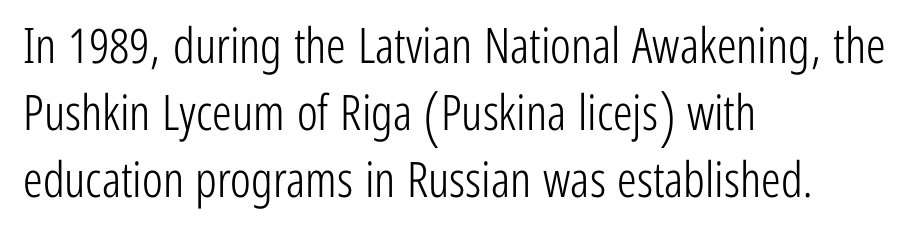
Line spacing here is normal. Look at the tracking — it's just the regular setting, nothing added. Here the designer chose a conventional face with non-uniform glyph widths. Font category for this specimen: sans-serif. Which margin do the lines hug? The left one — the right edge is uneven. These lines were composed using upright roman letters.
